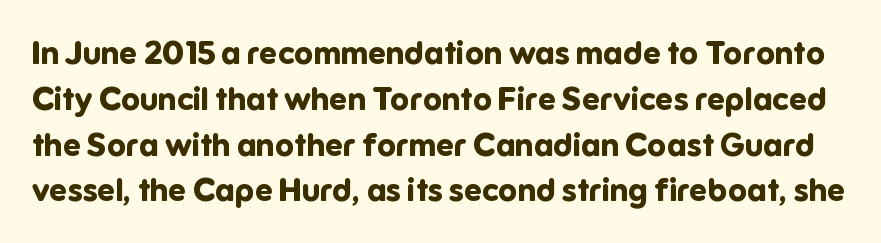
{"serif": "no", "italic": "no", "bold": "yes", "weight": "bold", "width": "normal", "stroke_contrast": "low", "x_height": "medium", "monospaced": "no", "underline": "no", "line_spacing": "normal", "line_spacing_ratio": 1.43, "letter_spacing": "normal", "letter_spacing_em": 0.0, "glyph_px": 32}
